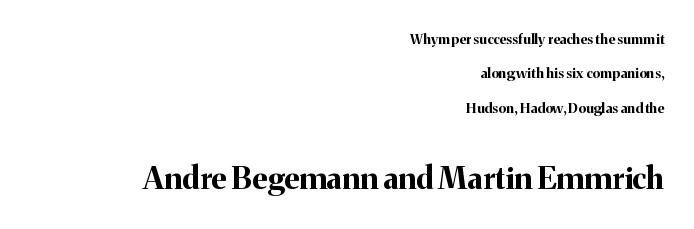
Style check: upright. Think of a printed novel: that variable character pitch is what you see here. A flush-right, rag-left setting is used for this passage. Students, note that the glyphs here touch the page at normal intervals. The specimen omits any rule beneath the text block's lines. Stroke terminals: seriffed.
